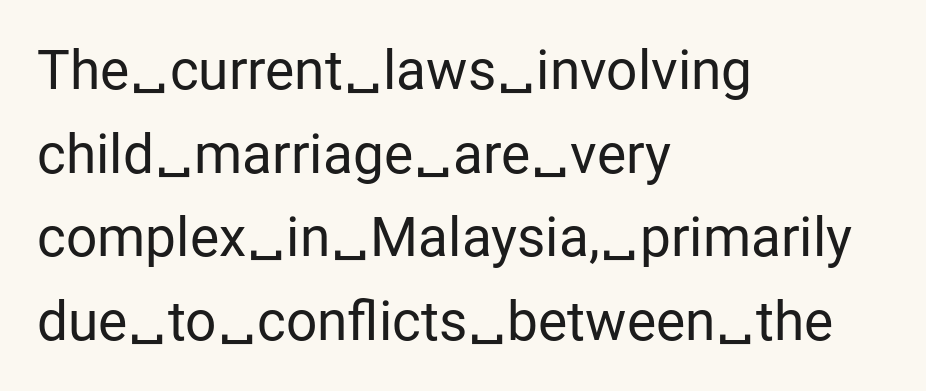
Q: Is the text bold? A: No.
Q: Is the text italic (slanted)? A: No, it is upright.
Q: Is the typeface a serif or a sans-serif typeface? A: Sans-serif.
Q: Is the text underlined? A: No.
Q: How is the paragraph aligned? A: Left-aligned.
Q: Is the spacing between letters normal or unusually wide? A: Normal.
Q: Is the spacing between lines tight, normal or loose? A: Normal.
Q: Width (condensed, normal, or wide)? A: Normal.
Q: Stroke contrast? A: Low.
Q: x-height? A: Medium.
Q: Monospaced? A: No.
